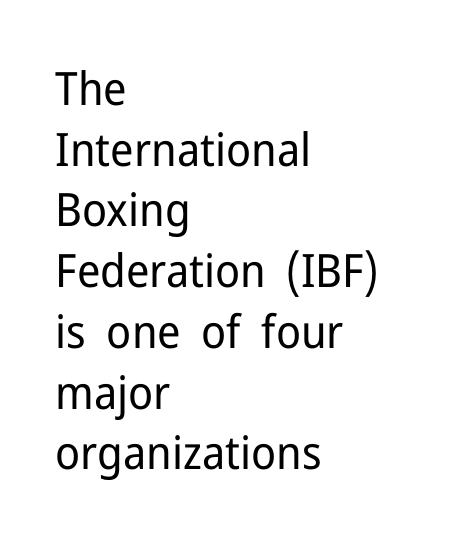
The image shows 46 px regular-weight sans-serif type, upright; set left-aligned, normal line spacing (1.32x), normal letter spacing, not underlined; low stroke contrast and a medium x-height.
